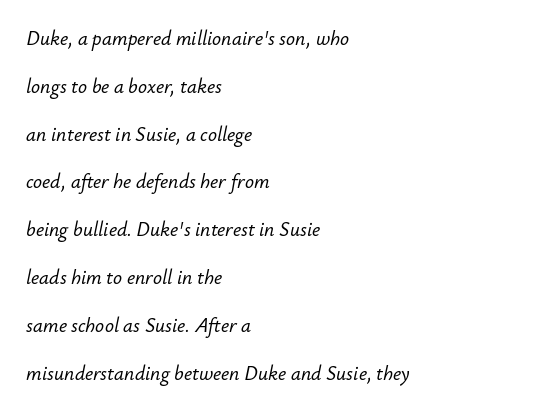
Only glyphs here, with clear space below each row. If you drew a ruler down the left edge, every line would touch it. Each new line begins a long way beneath the previous one. Does extra space separate the letters? No, they use regular spacing. These lines were composed using italics.
